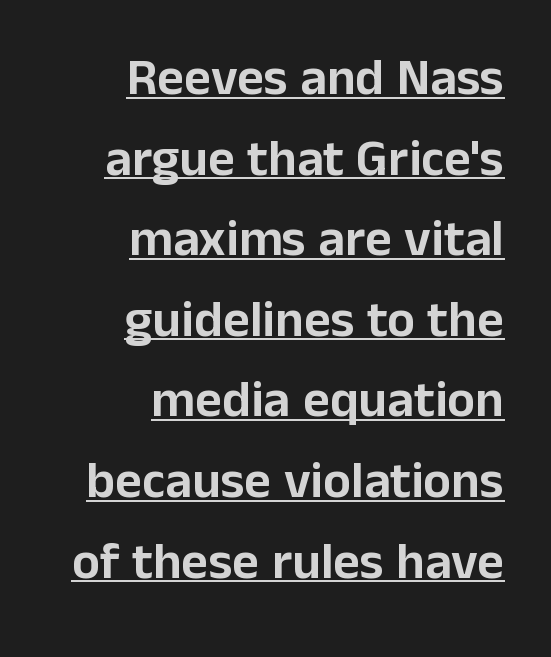
{"serif": "no", "italic": "no", "width": "normal", "stroke_contrast": "low", "x_height": "medium", "monospaced": "no", "underline": "yes", "align": "right", "line_spacing": "normal", "line_spacing_ratio": 1.55, "letter_spacing": "normal", "letter_spacing_em": 0.0, "glyph_px": 52}
